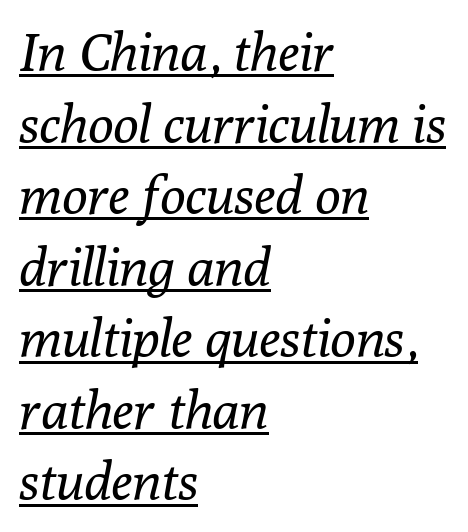
{"serif": "yes", "italic": "yes", "lean": "right", "slant_degrees": 10, "bold": "no", "weight": "regular", "width": "normal", "stroke_contrast": "low", "x_height": "medium", "monospaced": "no", "underline": "yes", "align": "left", "line_spacing": "normal", "line_spacing_ratio": 1.35, "letter_spacing": "normal", "letter_spacing_em": 0.0, "glyph_px": 53}
